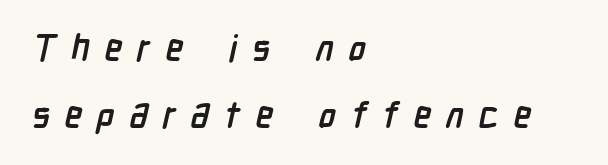
Does the type have serifs? No, each stem ends abruptly. The characters look thick and weighty, a clear bold. Is this a fixed-width face? No — the glyphs have proportional, varying widths. The letterforms stand isolated, each surrounded by extra space. Layout note: lines flush left.
